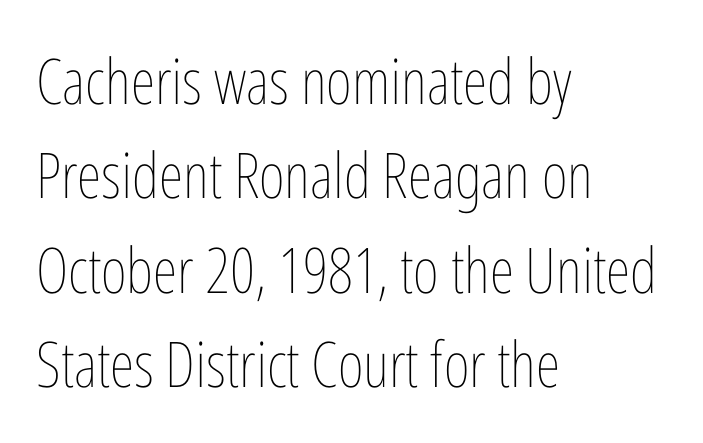
{"italic": "no", "bold": "no", "weight": "thin", "width": "condensed", "stroke_contrast": "low", "x_height": "medium", "monospaced": "no", "underline": "no", "align": "left", "line_spacing": "normal", "line_spacing_ratio": 1.5, "letter_spacing": "normal", "letter_spacing_em": 0.0, "glyph_px": 63}
